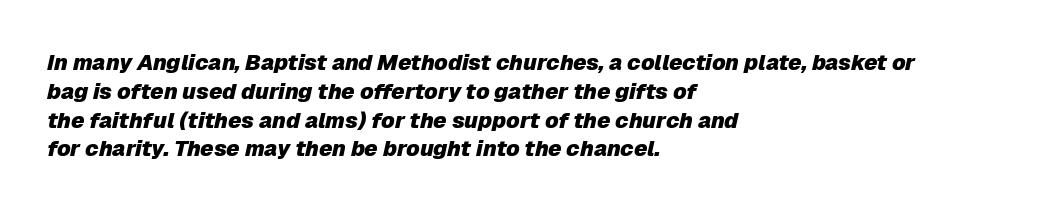
Q: Is the text bold? A: Yes.
Q: Is the text italic (slanted)? A: Yes, it leans right by about 12 degrees.
Q: Is the text underlined? A: No.
Q: How is the paragraph aligned? A: Left-aligned.
Q: Is the spacing between letters normal or unusually wide? A: Normal.
Q: Is the spacing between lines tight, normal or loose? A: Normal.
